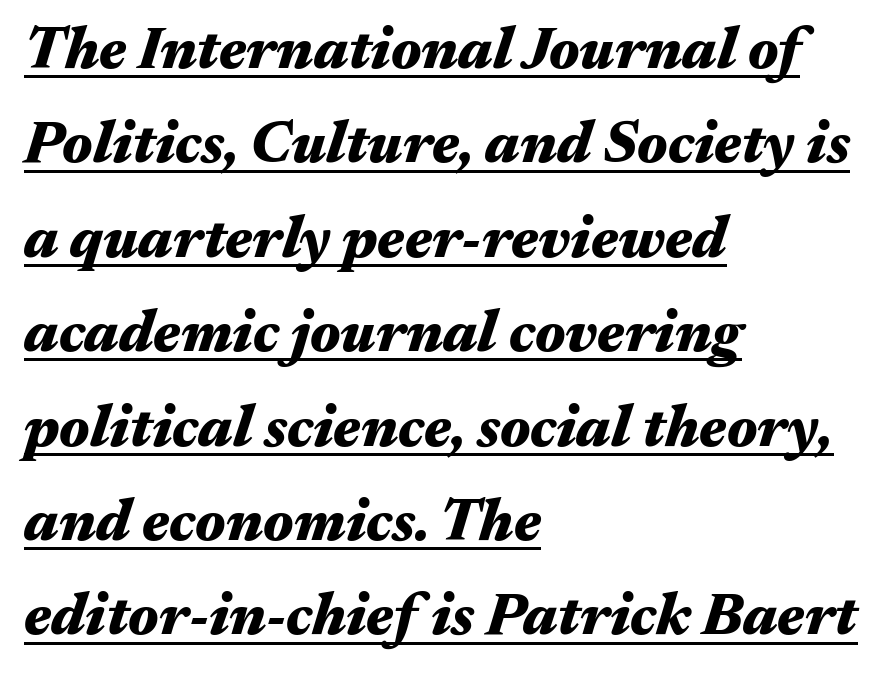
Q: Is the text bold? A: Yes.
Q: Is the text italic (slanted)? A: Yes, it leans right by about 17 degrees.
Q: Is the text underlined? A: Yes.
Q: How is the paragraph aligned? A: Left-aligned.
Q: Is the spacing between letters normal or unusually wide? A: Normal.
Q: Is the spacing between lines tight, normal or loose? A: Normal.
Q: Width (condensed, normal, or wide)? A: Wide.
Q: Stroke contrast? A: Medium.
Q: x-height? A: Medium.
Q: Monospaced? A: No.
